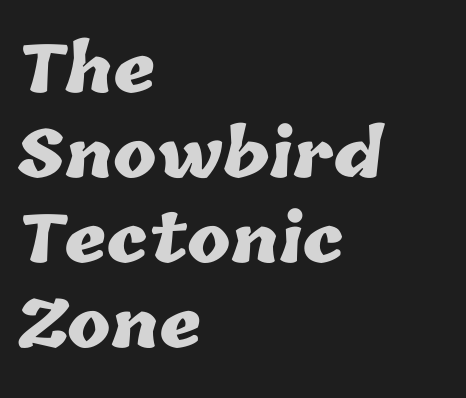
Q: Is the text bold? A: Yes.
Q: Is the text underlined? A: No.
Q: How is the paragraph aligned? A: Left-aligned.
Q: Is the spacing between letters normal or unusually wide? A: Normal.
Q: Is the spacing between lines tight, normal or loose? A: Normal.
Q: Width (condensed, normal, or wide)? A: Normal.
Q: Stroke contrast? A: Low.
Q: x-height? A: Medium.
Q: Monospaced? A: No.
